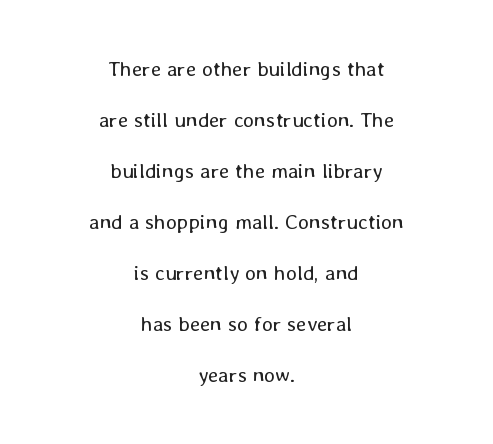
{"italic": "no", "bold": "no", "underline": "no", "align": "center", "line_spacing": "loose", "line_spacing_ratio": 2.43, "letter_spacing": "normal", "letter_spacing_em": 0.0, "glyph_px": 21}
